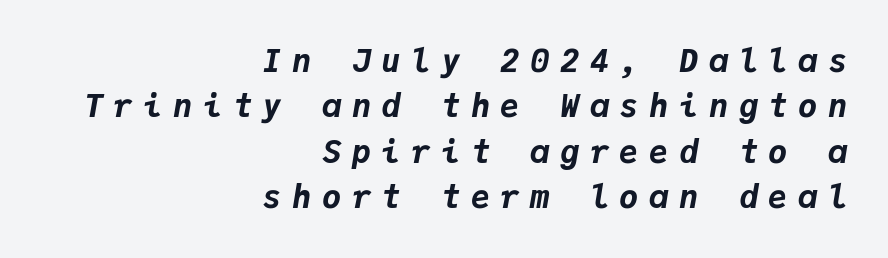
Style check: oblique. This block has exactly the height ordinary leading produces. Alignment: flush right. The gap between lines stays unmarked.
